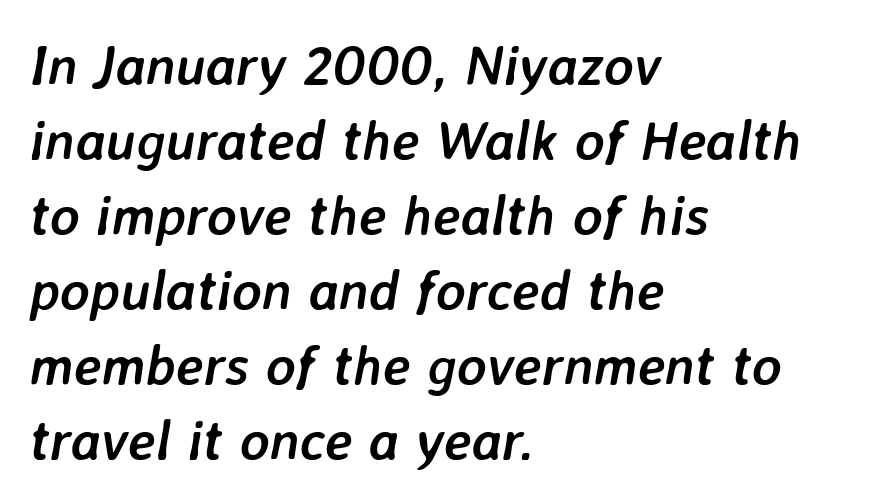
How would I describe the line gaps? Plain and ordinary. Has an underline been added? It has not. Each word holds together tightly as a unit, with standard inter-letter gaps. Typeset ragged right — the left edge is the straight one. Note the varied advance widths — an 'i' is clearly narrower than an 'm'. Set as a true bold cut, around the 700 mark.
